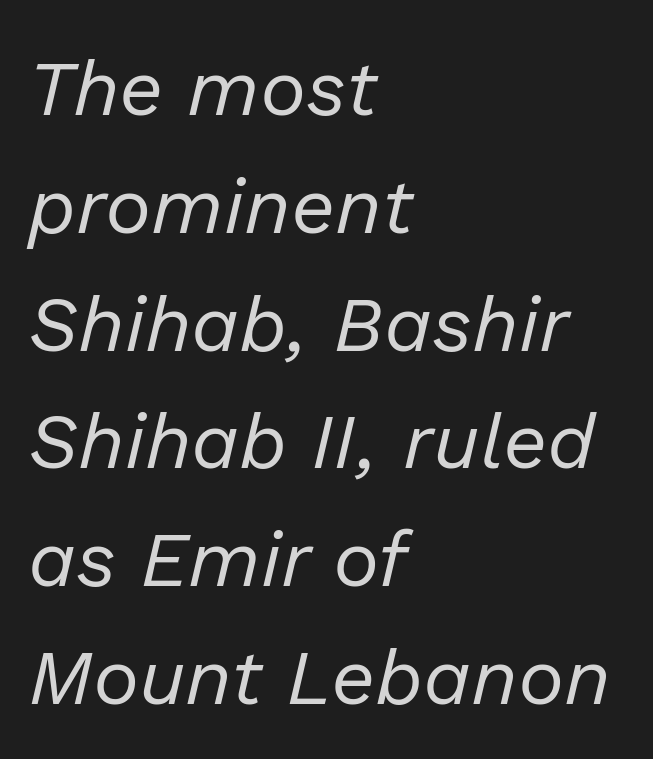
The image shows 78 px regular-weight type, italic (leaning right); set left-aligned, normal line spacing (1.51x), normal letter spacing, not underlined; low stroke contrast and a medium x-height.
